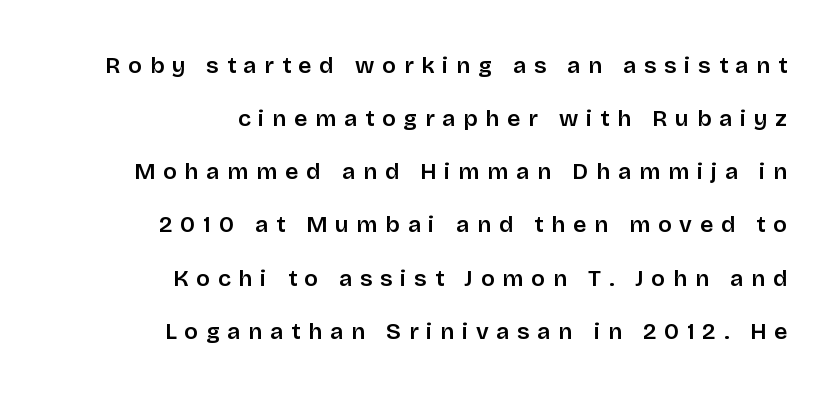
The image shows 23 px text type, upright; set right-aligned, loose line spacing (2.31x), unusually wide letter spacing (+0.34 em), not underlined.
